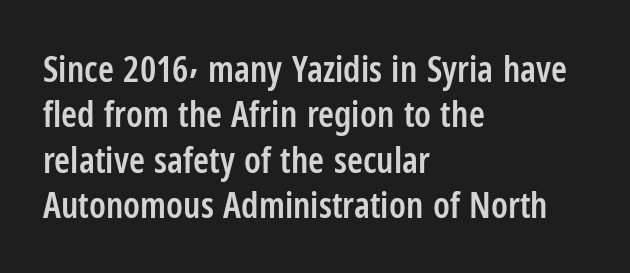
Q: Is the text bold? A: Semi-bold.
Q: Is the text italic (slanted)? A: No, it is upright.
Q: Is the typeface a serif or a sans-serif typeface? A: Sans-serif.
Q: Is the text underlined? A: No.
Q: How is the paragraph aligned? A: Left-aligned.
Q: Is the spacing between letters normal or unusually wide? A: Normal.
Q: Is the spacing between lines tight, normal or loose? A: Normal.
Q: Width (condensed, normal, or wide)? A: Condensed.
Q: Stroke contrast? A: Low.
Q: x-height? A: Medium.
Q: Monospaced? A: No.
